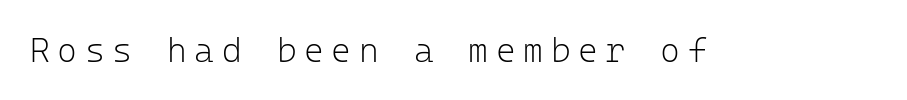
{"serif": "no", "italic": "no", "bold": "no", "weight": "light", "width": "normal", "stroke_contrast": "low", "x_height": "medium", "monospaced": "yes", "underline": "no", "letter_spacing": "wide", "letter_spacing_em": 0.22, "glyph_px": 34}
